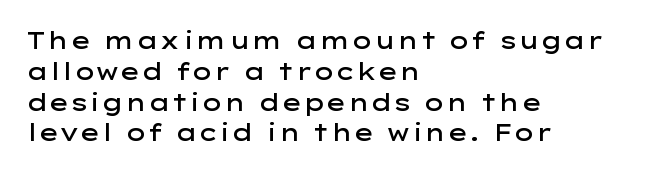
{"italic": "no", "bold": "semi", "underline": "no", "align": "left", "line_spacing": "normal", "line_spacing_ratio": 1.34, "letter_spacing": "normal", "letter_spacing_em": 0.0, "glyph_px": 23}
